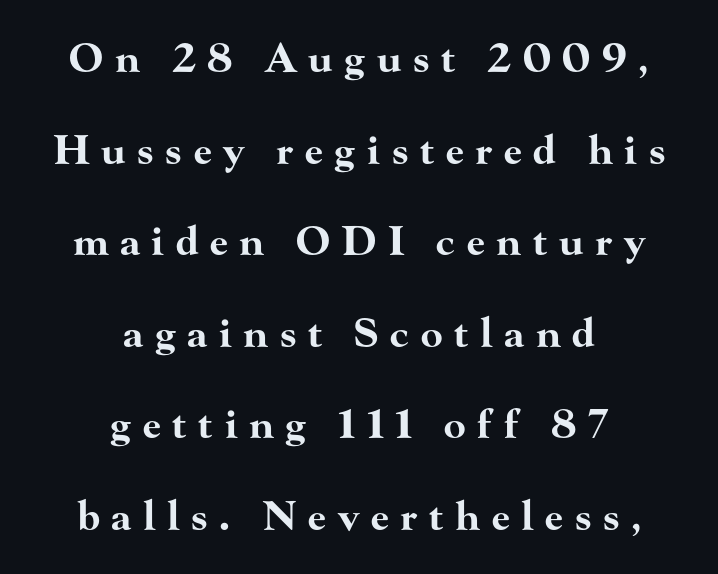
Q: Is the text bold? A: Yes.
Q: Is the text italic (slanted)? A: No, it is upright.
Q: Is the typeface a serif or a sans-serif typeface? A: Serif.
Q: Is the text underlined? A: No.
Q: How is the paragraph aligned? A: Centered.
Q: Is the spacing between letters normal or unusually wide? A: Unusually wide.
Q: Is the spacing between lines tight, normal or loose? A: Loose.
Q: Width (condensed, normal, or wide)? A: Wide.
Q: Stroke contrast? A: High.
Q: x-height? A: Small.
Q: Monospaced? A: No.
